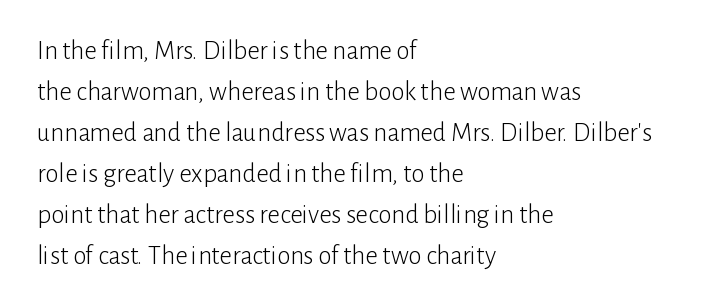
Q: Is the text bold? A: No.
Q: Is the text italic (slanted)? A: No, it is upright.
Q: Is the text underlined? A: No.
Q: How is the paragraph aligned? A: Left-aligned.
Q: Is the spacing between letters normal or unusually wide? A: Normal.
Q: Is the spacing between lines tight, normal or loose? A: Normal.
